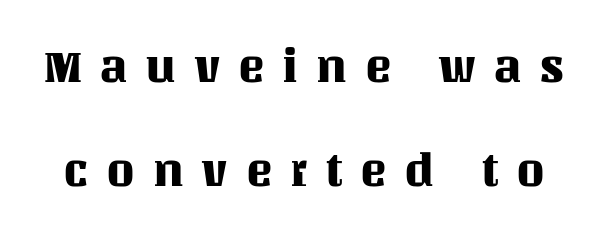
There is plenty of visible air inserted between adjacent glyphs. Successive baselines arrive slowly, with a big drop between each. The lettering stays uniformly vertical, giving the passage a roman look. Any mark beneath the type? The region is blank.
